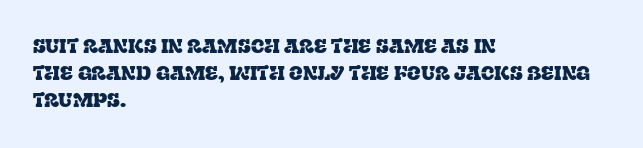
Q: Is the text italic (slanted)? A: No, it is upright.
Q: Is the text underlined? A: No.
Q: How is the paragraph aligned? A: Left-aligned.
Q: Is the spacing between letters normal or unusually wide? A: Normal.
Q: Is the spacing between lines tight, normal or loose? A: Normal.
